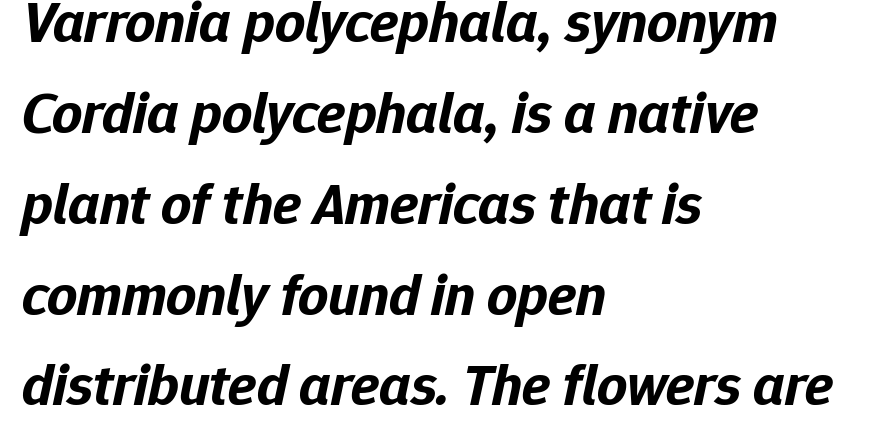
These lines are rendered in a variable-pitch font. A typesetter would mark this as italic. The face used here has the dense, thick strokes of a bold. Words float on clear page, feet unadorned.
